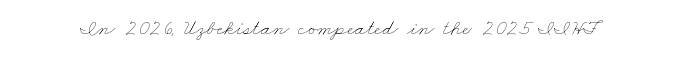
{"bold": "no", "underline": "no", "letter_spacing": "normal", "letter_spacing_em": 0.0, "glyph_px": 22}
